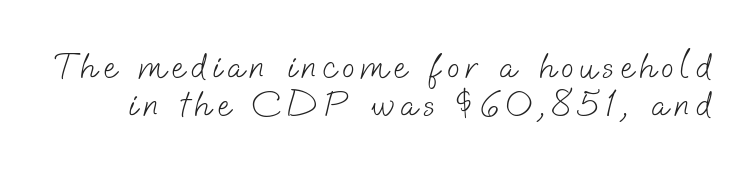
The glyphs are unaccompanied by any horizontal stroke below them. Note the varied advance widths — an 'i' is clearly narrower than an 'm'. Each stroke keeps to a modest, everyday thickness or less. I'd call this a sans setting — the letters go barefoot. The lines are packed closely together with very little leading.
